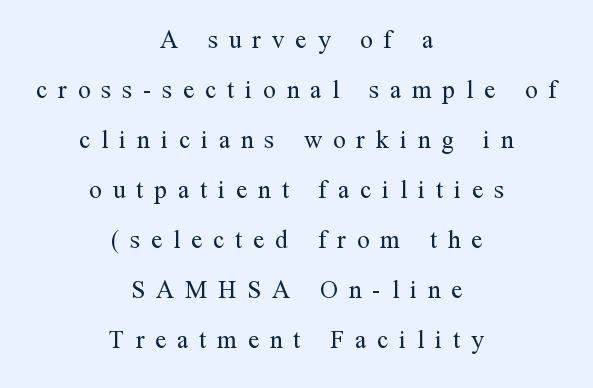
{"italic": "no", "bold": "no", "underline": "no", "align": "center", "line_spacing": "loose", "line_spacing_ratio": 2.0, "letter_spacing": "wide", "letter_spacing_em": 0.44, "glyph_px": 25}
